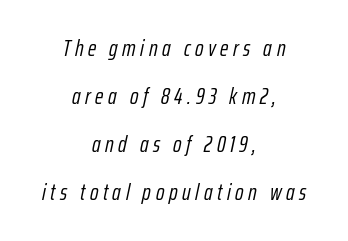
Is this a heavy cut? Hardly; it is regular or lighter. Spacing between characters has been opened up far beyond the box default. Students, observe: this is what heavily led, spacious text looks like. This is oblique type, the kind used for emphasis or titles. A student would call this center alignment; a typographer would say set centered.
